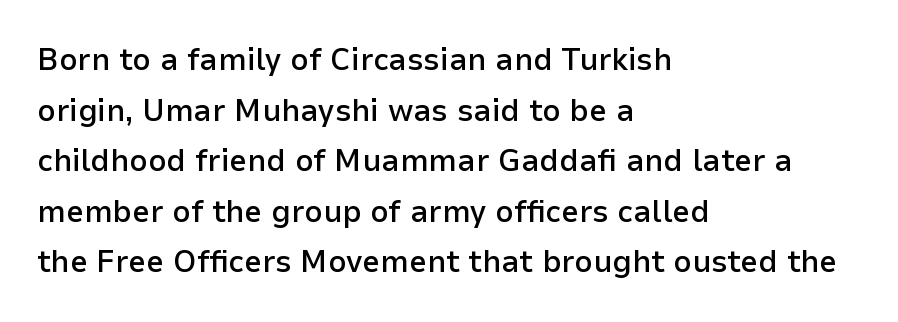
A sans-serif font was chosen for this passage. The specimen reads as upright at a glance. Stroke thickness is moderately raised; the sample reads as semibold. Here the designer chose a conventional face with non-uniform glyph widths. Unmarked baselines from the first word to the last.
